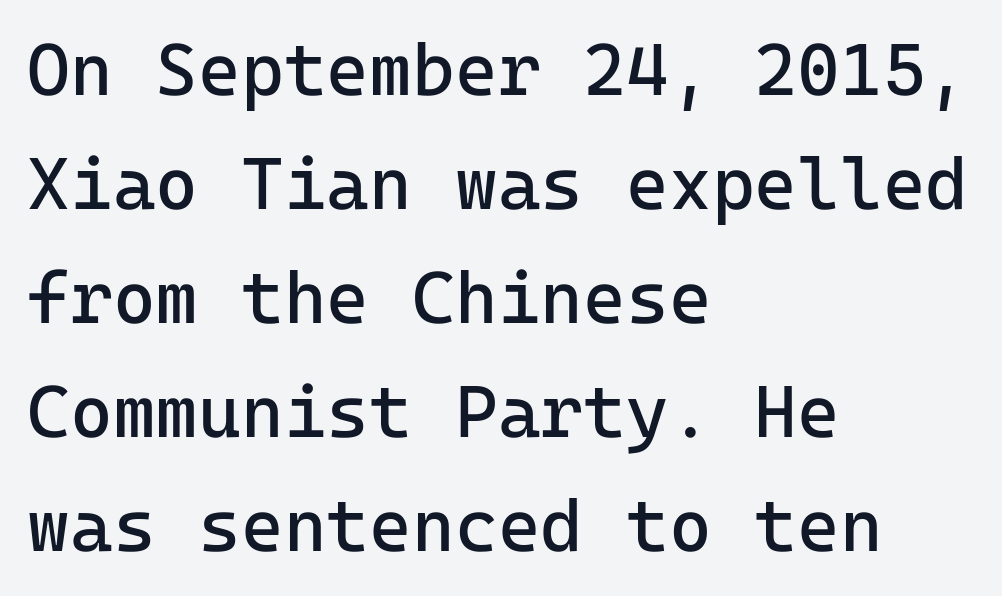
The image shows 73 px regular-weight sans-serif type, upright; set left-aligned, normal line spacing (1.56x), normal letter spacing, not underlined; low stroke contrast and a medium x-height.
